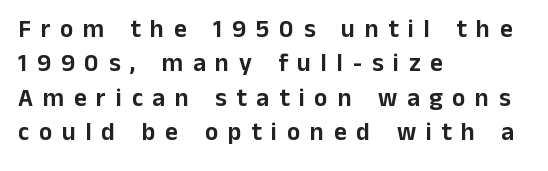
Q: Is the text italic (slanted)? A: No, it is upright.
Q: Is the text underlined? A: No.
Q: How is the paragraph aligned? A: Left-aligned.
Q: Is the spacing between letters normal or unusually wide? A: Unusually wide.
Q: Is the spacing between lines tight, normal or loose? A: Normal.
